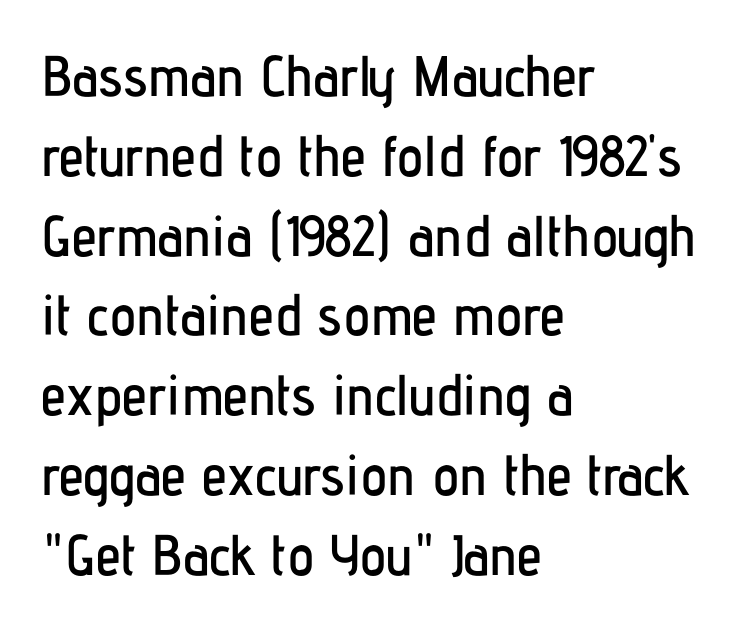
Q: Is the text italic (slanted)? A: No, it is upright.
Q: Is the typeface a serif or a sans-serif typeface? A: Sans-serif.
Q: Is the text underlined? A: No.
Q: How is the paragraph aligned? A: Left-aligned.
Q: Is the spacing between letters normal or unusually wide? A: Normal.
Q: Is the spacing between lines tight, normal or loose? A: Normal.
Q: Width (condensed, normal, or wide)? A: Condensed.
Q: Stroke contrast? A: Low.
Q: x-height? A: Medium.
Q: Monospaced? A: No.
